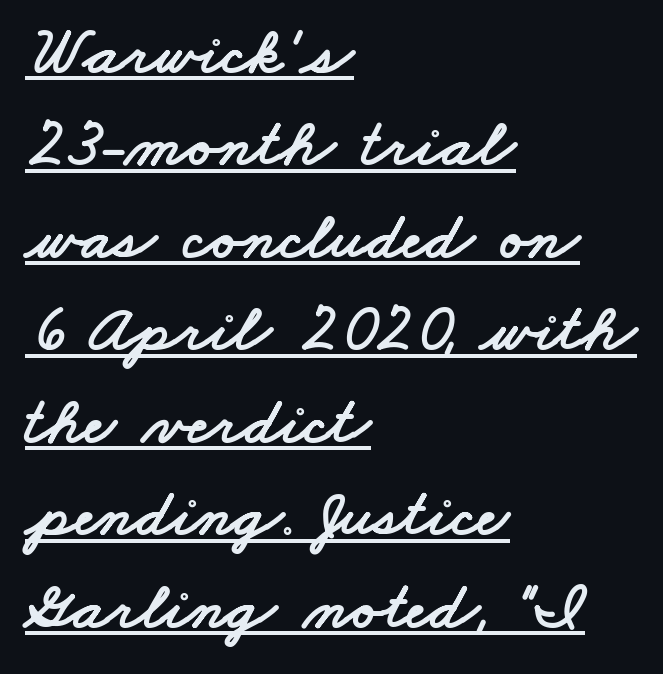
Q: Is the typeface a serif or a sans-serif typeface? A: Sans-serif.
Q: Is the text underlined? A: Yes.
Q: How is the paragraph aligned? A: Left-aligned.
Q: Is the spacing between letters normal or unusually wide? A: Normal.
Q: Is the spacing between lines tight, normal or loose? A: Normal.
Q: Width (condensed, normal, or wide)? A: Wide.
Q: Stroke contrast? A: Low.
Q: x-height? A: Small.
Q: Monospaced? A: No.
